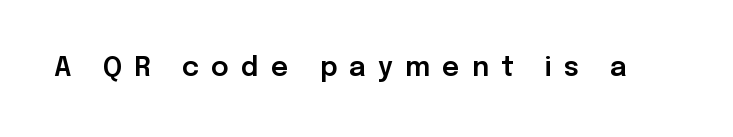
The image shows 27 px text type, upright; set unusually wide letter spacing (+0.45 em), not underlined.
